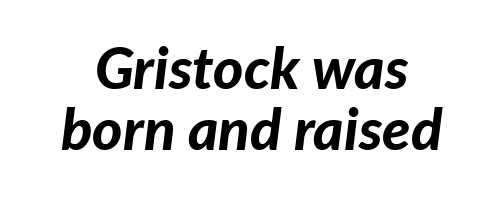
If you measured baseline to baseline, you'd find a short distance. You can tell it's italic because the verticals aren't actually vertical. You could call the tracking neutral — neither tight nor loose. Centered paragraph, ragged on both sides.
